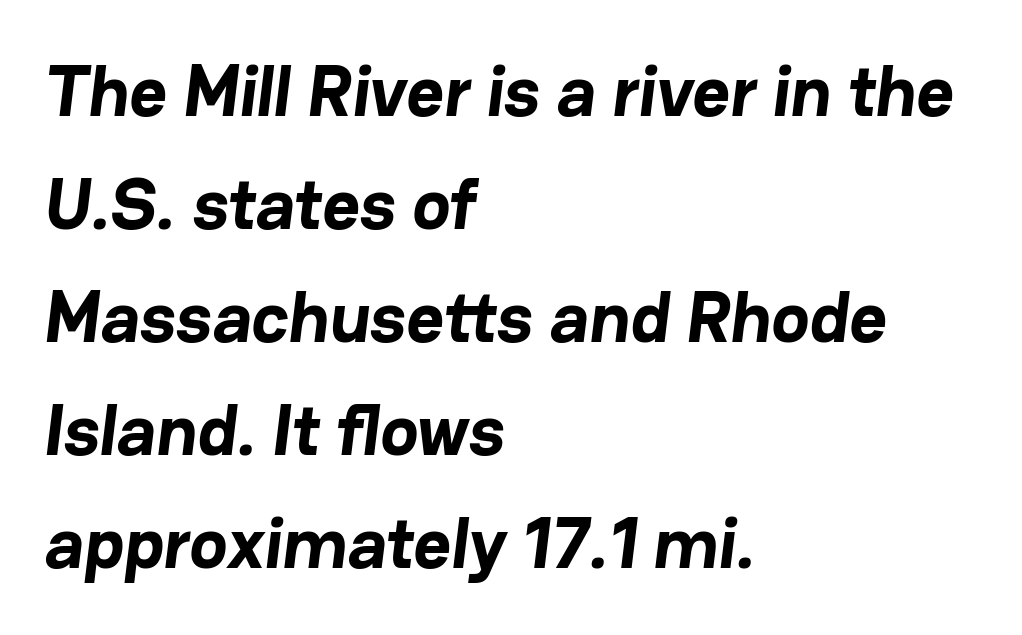
{"serif": "no", "bold": "yes", "weight": "bold", "width": "normal", "stroke_contrast": "low", "x_height": "medium", "monospaced": "no", "underline": "no", "align": "left", "line_spacing": "normal", "line_spacing_ratio": 1.57, "letter_spacing": "normal", "letter_spacing_em": 0.0, "glyph_px": 72}
